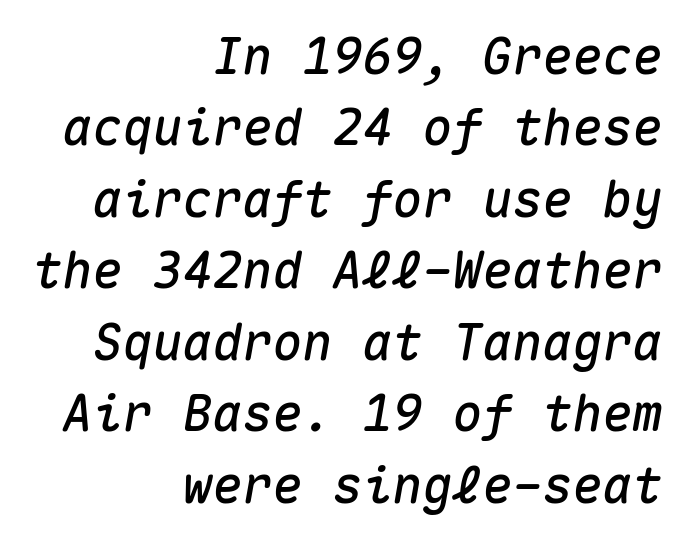
The image shows 50 px text type, italic (leaning right), monospaced; set right-aligned, normal line spacing (1.43x), normal letter spacing, not underlined; medium stroke contrast and a medium x-height.
